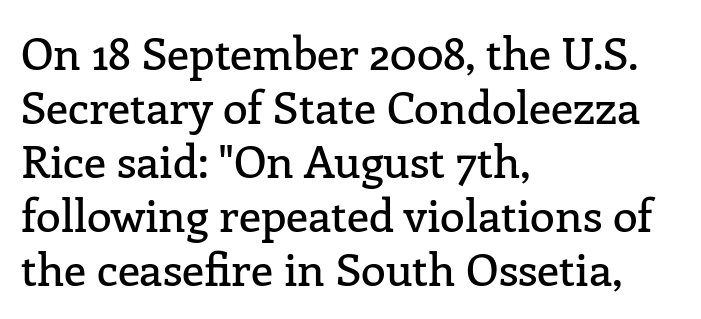
A typesetter would call this zero additional tracking. The specimen omits any rule beneath the text block's lines. Proportional: the letters do not fall into vertical columns. Serif or sans? Serif — the stroke terminals have little feet.
